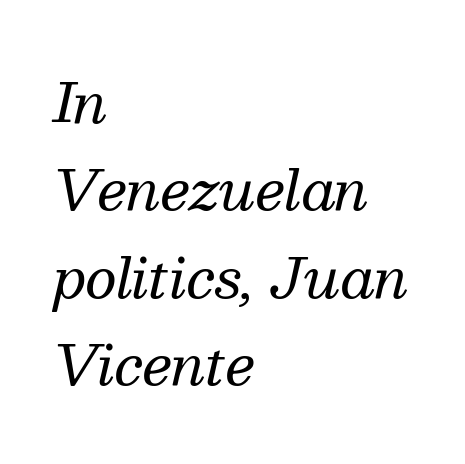
The passage shown is typeset with a serif family. The leading is moderate, giving the passage an even texture. Teacher's note: observe the even left margin — that is flush-left alignment. Heaviness? Minimal to ordinary, like unemphasized prose. You could not count columns in this text — the font is proportionally spaced.
